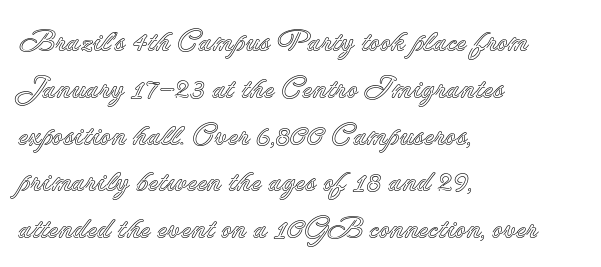
{"width": "normal", "x_height": "small", "monospaced": "no", "underline": "no", "align": "left", "line_spacing": "normal", "line_spacing_ratio": 1.56, "letter_spacing": "normal", "letter_spacing_em": 0.0, "glyph_px": 30}
